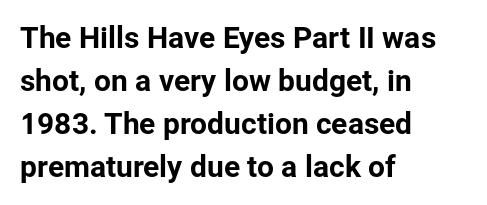
Q: Is the text italic (slanted)? A: No, it is upright.
Q: Is the typeface a serif or a sans-serif typeface? A: Sans-serif.
Q: Is the text underlined? A: No.
Q: How is the paragraph aligned? A: Left-aligned.
Q: Is the spacing between letters normal or unusually wide? A: Normal.
Q: Is the spacing between lines tight, normal or loose? A: Normal.
Q: Width (condensed, normal, or wide)? A: Normal.
Q: Stroke contrast? A: Low.
Q: x-height? A: Medium.
Q: Monospaced? A: No.
